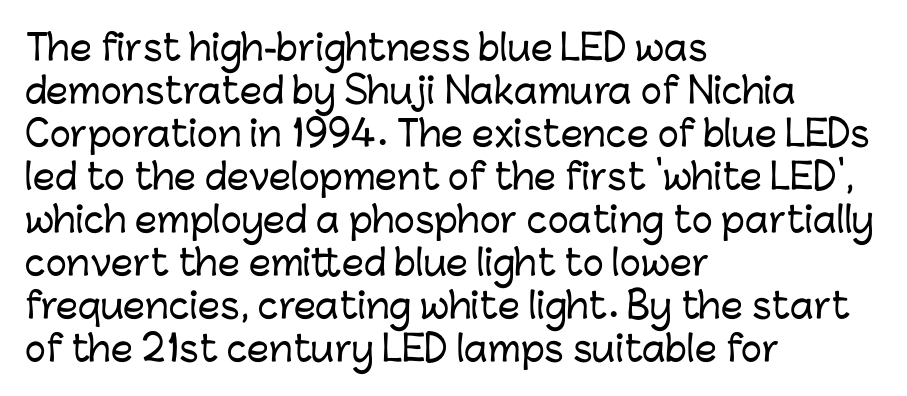
The passage shown is not underscored anywhere. Letter spacing: default. This rendering employs a face without finishing strokes, i.e., a sans-serif. Casual observation: everything's shoved over to the left. Every character sits straight up, as roman type does. Spacing verdict: proportional, widths tailored to each character.
